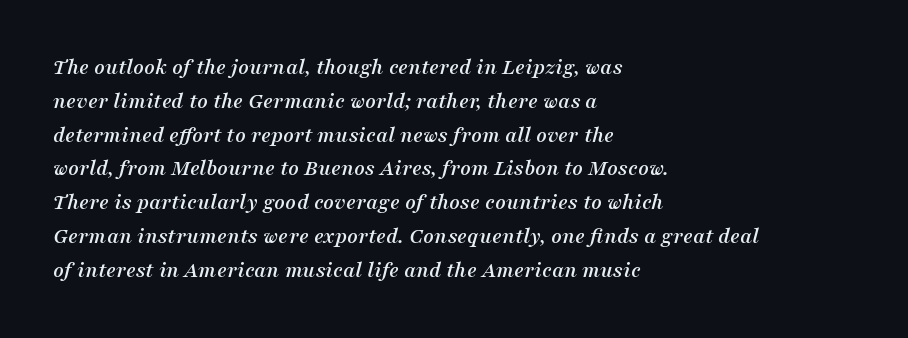
The image shows 23 px text type, italic (leaning right); set left-aligned, normal line spacing (1.47x), normal letter spacing, not underlined.
